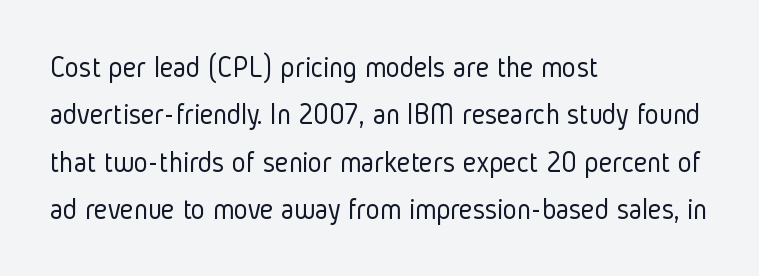
{"serif": "no", "italic": "no", "bold": "no", "weight": "light", "width": "condensed", "stroke_contrast": "low", "x_height": "medium", "monospaced": "no", "underline": "no", "align": "left", "line_spacing": "normal", "line_spacing_ratio": 1.58, "letter_spacing": "normal", "letter_spacing_em": 0.0, "glyph_px": 30}
